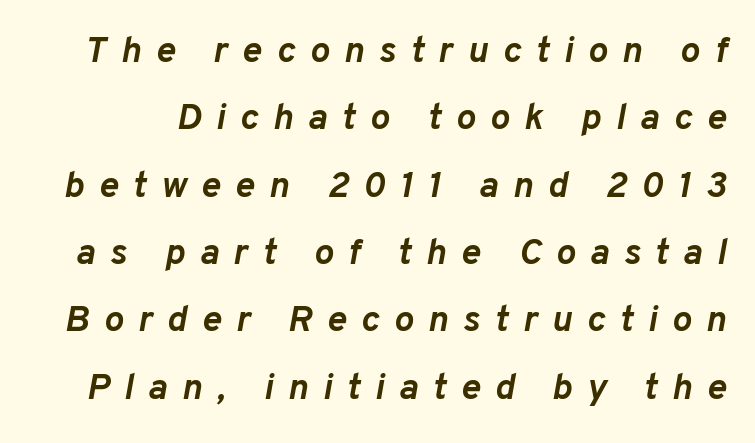
The image shows 37 px semibold type, italic (leaning right); set line spacing 1.82x, unusually wide letter spacing (+0.39 em), not underlined; low stroke contrast and a medium x-height.
